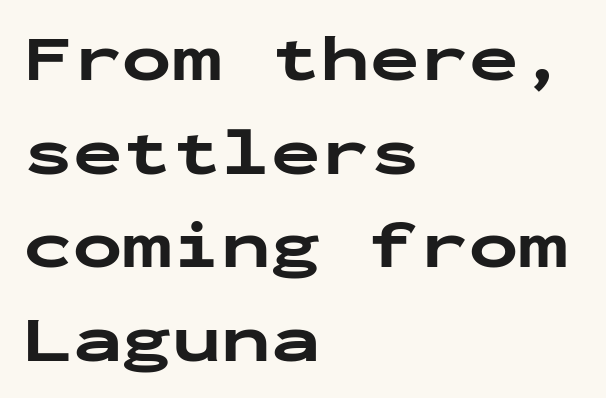
The image shows 66 px bold, wide sans-serif type, upright, monospaced; set left-aligned, normal line spacing (1.42x), normal letter spacing, not underlined; low stroke contrast and a medium x-height.
